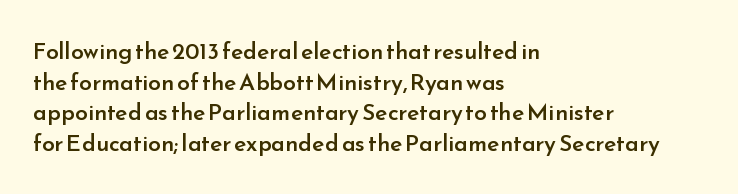
{"italic": "no", "bold": "semi", "underline": "no", "align": "left", "line_spacing": "normal", "line_spacing_ratio": 1.33, "letter_spacing": "normal", "letter_spacing_em": 0.0, "glyph_px": 23}
